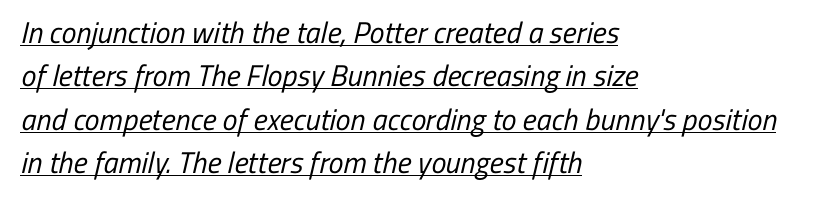
{"serif": "no", "bold": "no", "weight": "regular", "width": "condensed", "stroke_contrast": "low", "x_height": "medium", "monospaced": "no", "underline": "yes", "align": "left", "line_spacing": "normal", "line_spacing_ratio": 1.45, "letter_spacing": "normal", "letter_spacing_em": 0.0, "glyph_px": 30}
